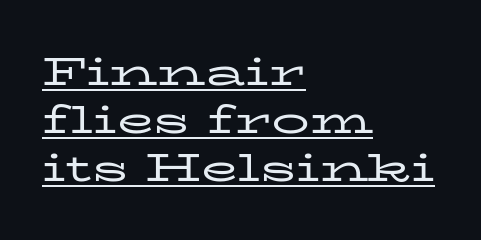
{"serif": "yes", "italic": "no", "bold": "no", "weight": "regular", "width": "wide", "stroke_contrast": "low", "x_height": "medium", "monospaced": "no", "underline": "yes", "align": "left", "line_spacing": "normal", "line_spacing_ratio": 1.26, "letter_spacing": "normal", "letter_spacing_em": 0.0, "glyph_px": 38}
